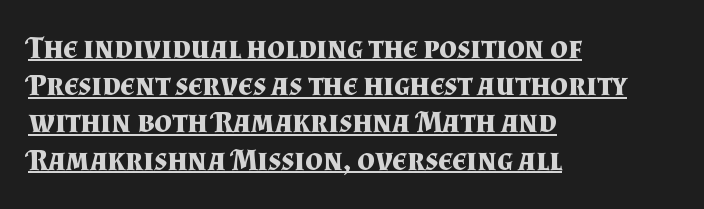
Leftover space on each line is placed entirely after the last word. The words here are underlined. This is the regular roman posture of the typeface. Inter-character spacing is left at the font's built-in metrics. The passage shown is typeset with a serif family. Do the characters align in a grid? No, the font is proportional.
